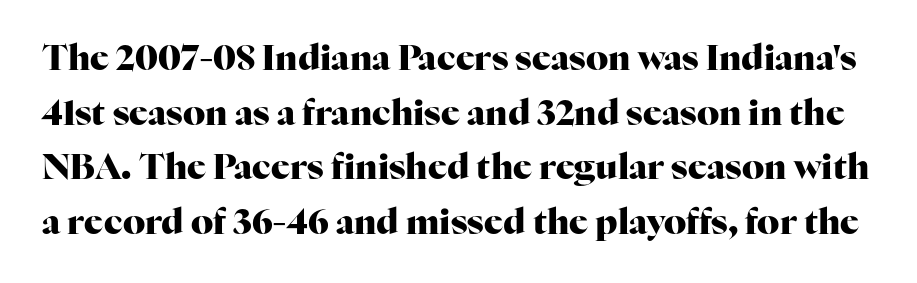
The image shows 35 px heavy serif type, upright; set normal line spacing (1.56x), normal letter spacing, not underlined; high stroke contrast and a medium x-height.
